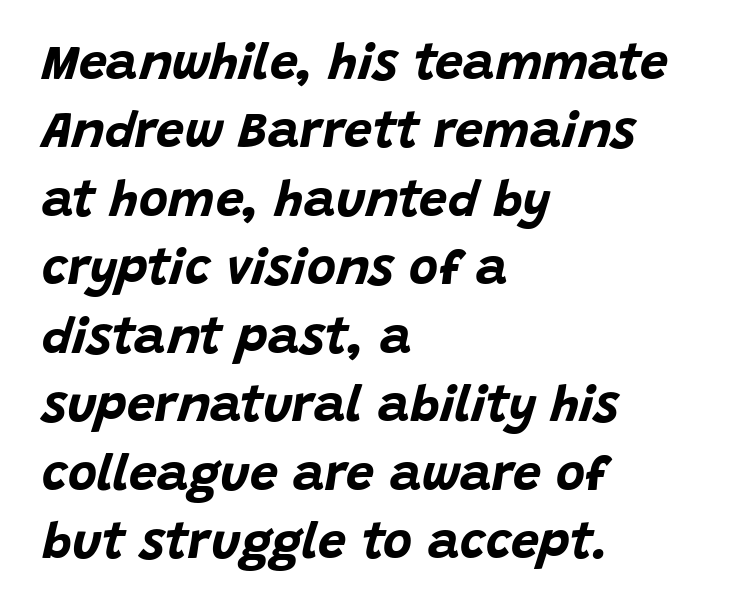
Character widths vary here, with narrow letters taking less room than wide ones. Vertical spacing — default. Short note: letters normally spaced. Style check: oblique. The passage shown is not underscored anywhere.
